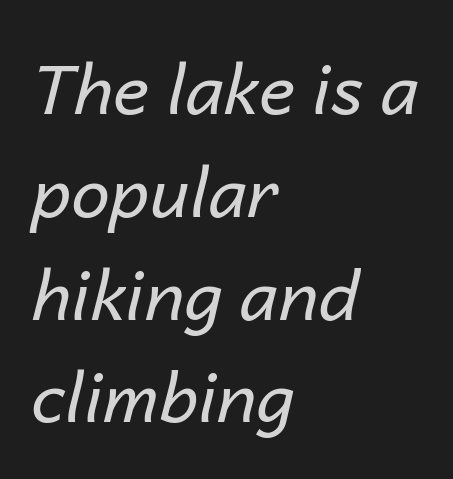
Q: Is the text bold? A: No.
Q: Is the text italic (slanted)? A: Yes, it leans right by about 14 degrees.
Q: Is the text underlined? A: No.
Q: How is the paragraph aligned? A: Left-aligned.
Q: Is the spacing between letters normal or unusually wide? A: Normal.
Q: Is the spacing between lines tight, normal or loose? A: Normal.
Q: Width (condensed, normal, or wide)? A: Normal.
Q: Stroke contrast? A: Low.
Q: x-height? A: Medium.
Q: Monospaced? A: No.
